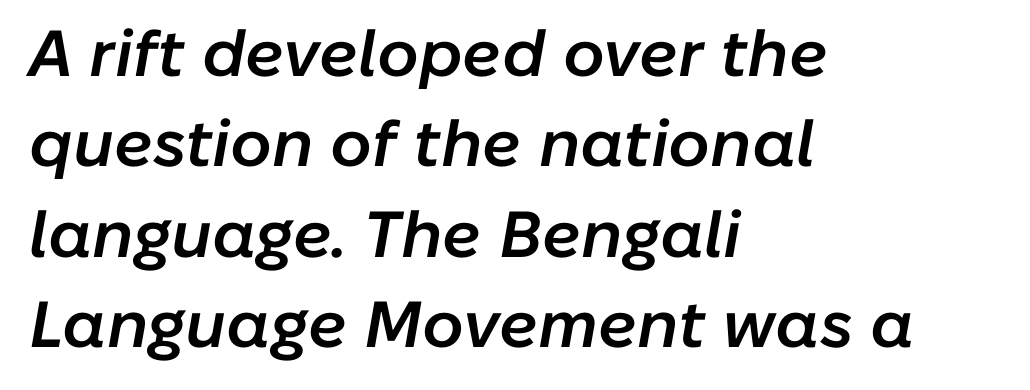
The image shows 65 px semibold type, italic (leaning right); set left-aligned, normal line spacing (1.39x), normal letter spacing, not underlined; low stroke contrast and a medium x-height.
